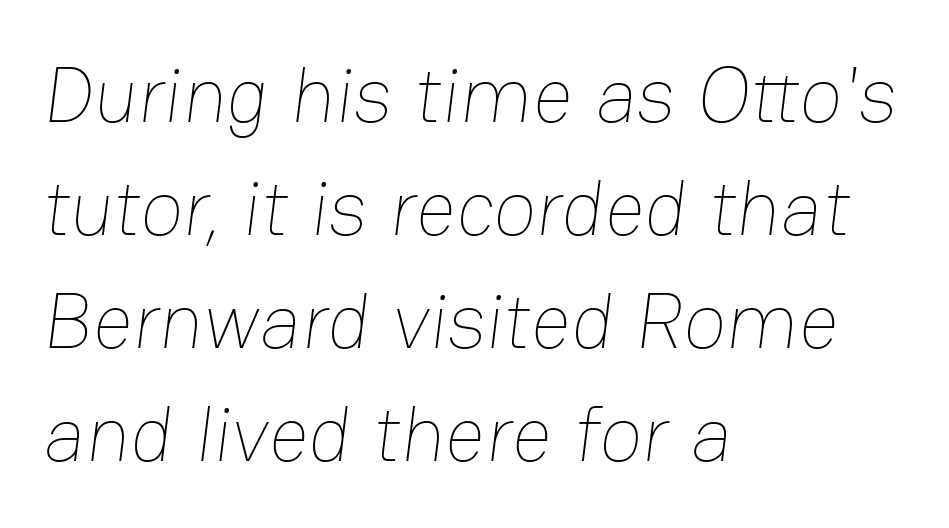
{"bold": "no", "weight": "thin", "width": "normal", "stroke_contrast": "low", "x_height": "medium", "monospaced": "no", "underline": "no", "align": "left", "line_spacing": "normal", "line_spacing_ratio": 1.43, "letter_spacing": "normal", "letter_spacing_em": 0.0, "glyph_px": 79}
